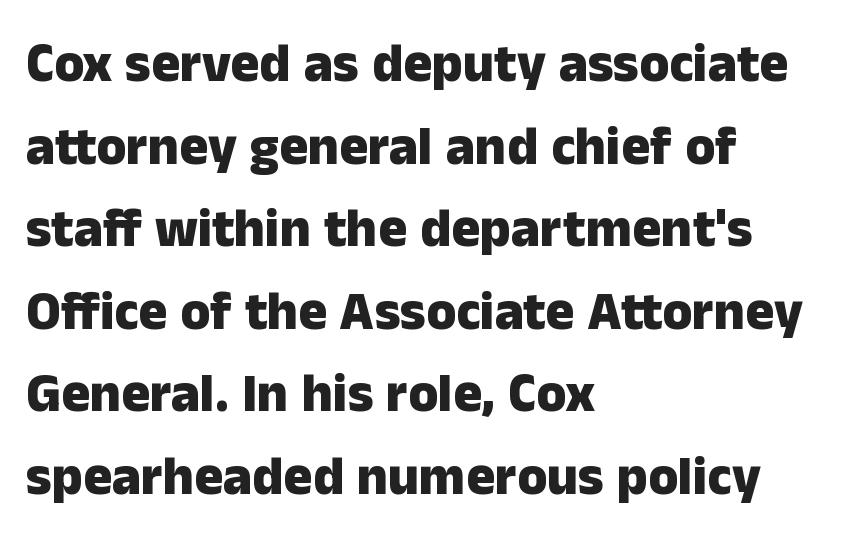
The image shows 54 px heavy sans-serif type, upright; set left-aligned, normal line spacing (1.53x), normal letter spacing, not underlined; low stroke contrast and a medium x-height.
